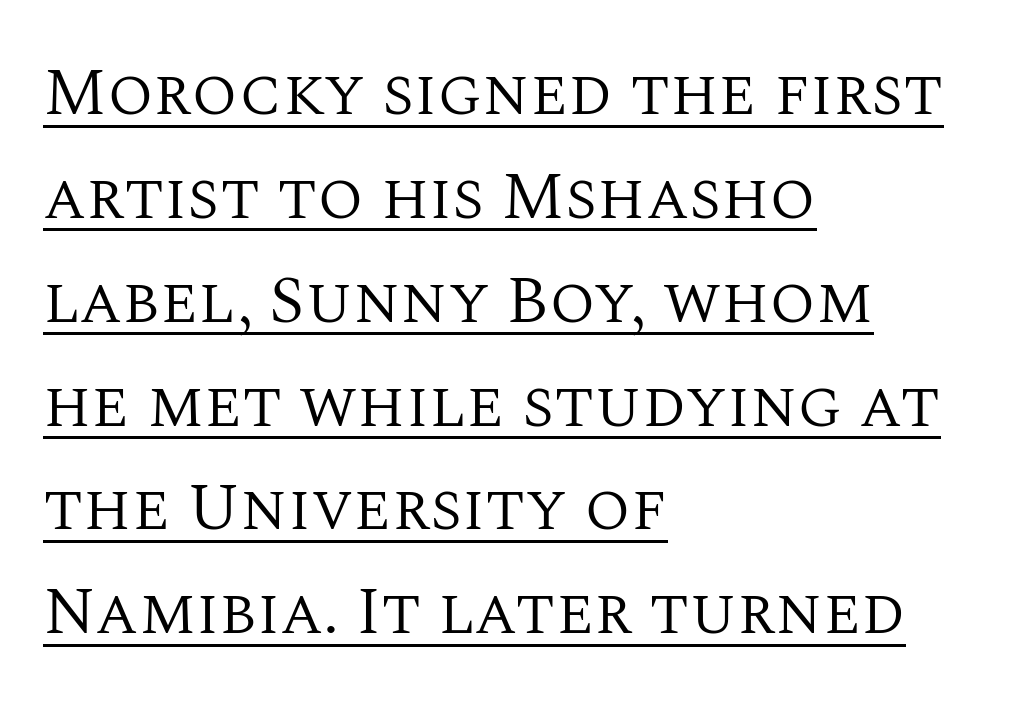
You could not count columns in this text — the font is proportionally spaced. Is this a sans? No — the strokes have serifs. Emphasis is given by a line drawn under the lettering. The typesetting does not lean heavy: it is not bold. The rendering anchors every line to the left-hand side.
